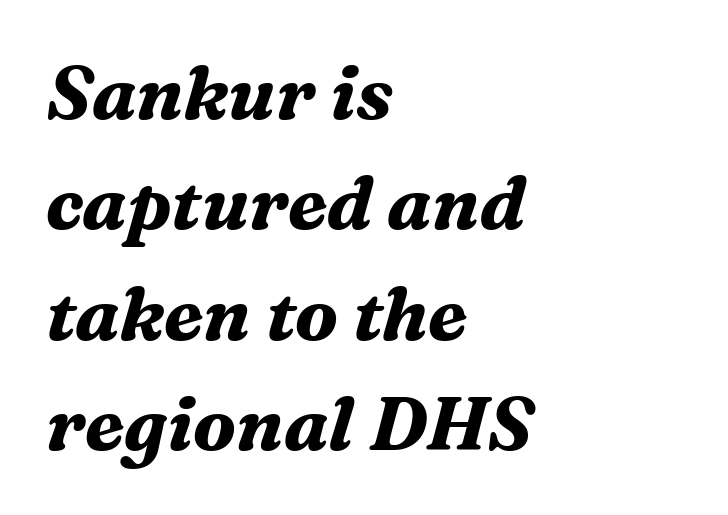
{"serif": "yes", "italic": "yes", "lean": "right", "slant_degrees": 16, "bold": "yes", "weight": "bold", "width": "normal", "stroke_contrast": "medium", "x_height": "medium", "monospaced": "no", "underline": "no", "align": "left", "line_spacing": "normal", "line_spacing_ratio": 1.49, "letter_spacing": "normal", "letter_spacing_em": 0.0, "glyph_px": 74}
